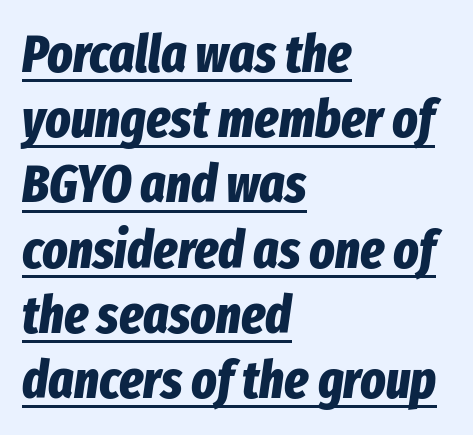
Line beginnings align vertically; line endings do not. No extra tracking has been applied to these lines. These words are printed bold, with thick strokes throughout. Like a heading marked for emphasis, these lines bear an underscore. A typesetter would call this proportional, since set widths differ per character.
